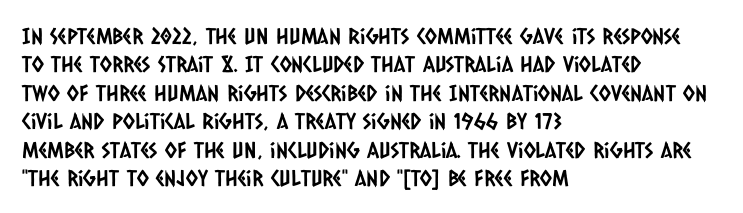
Successive baselines arrive at the customary interval. Spacing between characters is what you'd get straight out of the box. Teacher's note: observe the even left margin — that is flush-left alignment. Has an underline been added? It has not.
